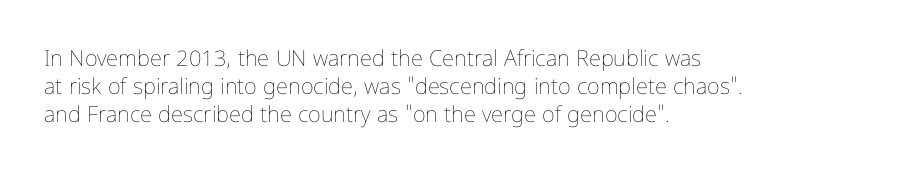
{"italic": "no", "bold": "no", "underline": "no", "align": "left", "line_spacing": "normal", "line_spacing_ratio": 1.27, "letter_spacing": "normal", "letter_spacing_em": 0.0, "glyph_px": 22}
